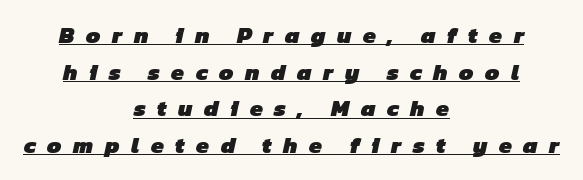
Substantial extra tracking has been applied to these lines. A centered setting, common on invitations and titles, is used for this passage. The typesetting leans heavy: a genuine bold. Is there much room between lines? A standard amount, neither cramped nor airy.
